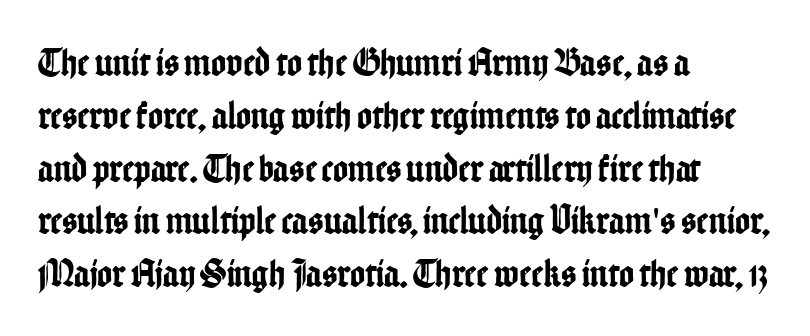
Note the varied advance widths — an 'i' is clearly narrower than an 'm'. Descenders are the only things crossing below the line. Honestly, the letter spacing is just normal — you wouldn't notice it. The font family rendered here belongs to the sans-serif group. Teacher's note: observe the even left margin — that is flush-left alignment. Designer's note — italics off, roman on.
